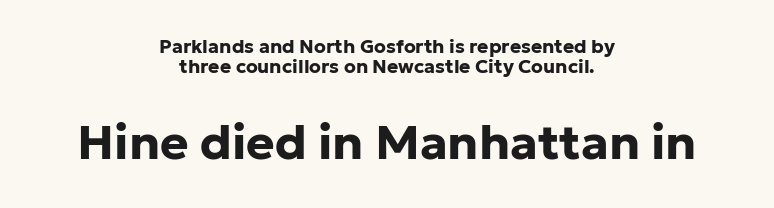
Q: Is the text bold? A: Yes.
Q: Is the text italic (slanted)? A: No, it is upright.
Q: Is the typeface a serif or a sans-serif typeface? A: Sans-serif.
Q: Is the text underlined? A: No.
Q: How is the paragraph aligned? A: Centered.
Q: Is the spacing between letters normal or unusually wide? A: Normal.
Q: Is the spacing between lines tight, normal or loose? A: Tight.
Q: Which block of text is set in a larger size, the first (top) or the second (bottom)? A: The second (bottom) one.
Q: Width (condensed, normal, or wide)? A: Normal.
Q: Stroke contrast? A: Low.
Q: x-height? A: Medium.
Q: Monospaced? A: No.
